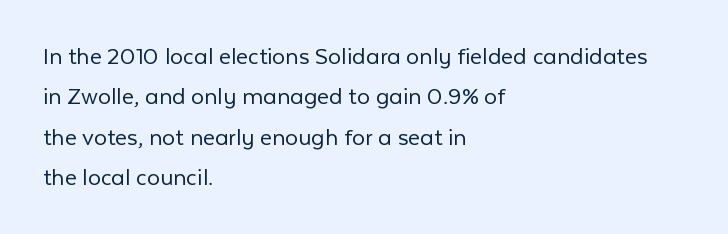
Q: Is the text bold? A: No.
Q: Is the text italic (slanted)? A: No, it is upright.
Q: Is the text underlined? A: No.
Q: How is the paragraph aligned? A: Left-aligned.
Q: Is the spacing between letters normal or unusually wide? A: Normal.
Q: Is the spacing between lines tight, normal or loose? A: Normal.
